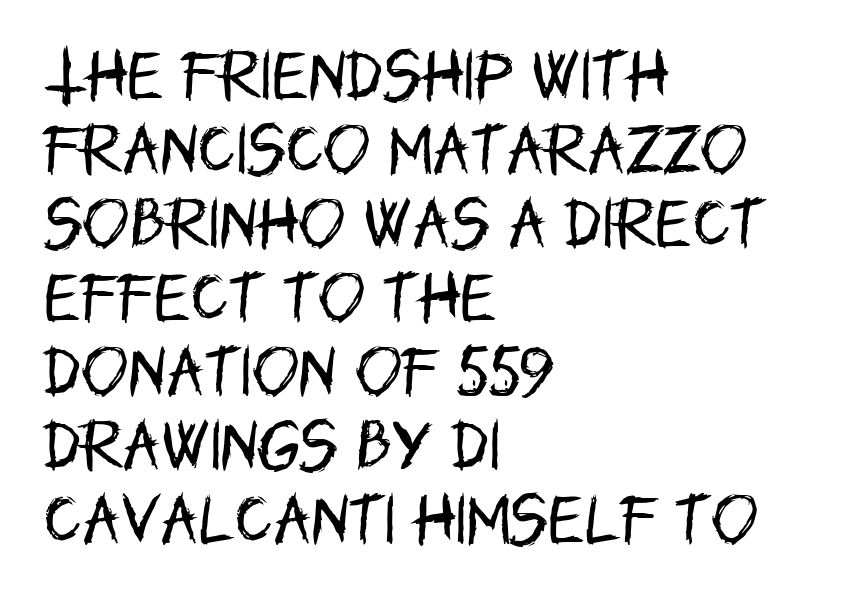
The lettering holds an erect, upright posture throughout. Line spacing here is normal. You could not count columns in this text — the font is proportionally spaced. The lines are quadded left. Weight: in the light-to-regular range. You can tell from the bare stems that sans-serif type was used.
